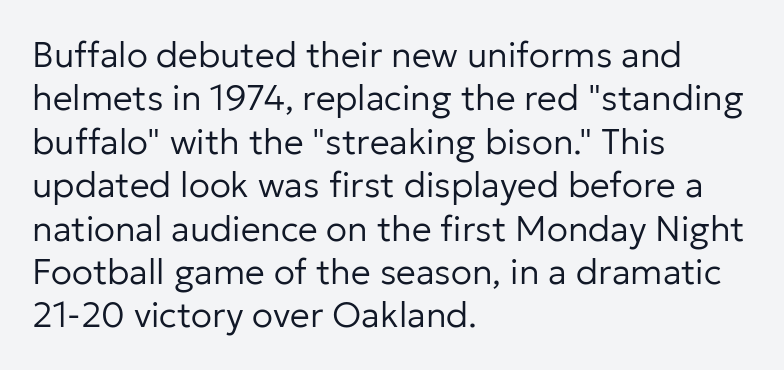
{"serif": "no", "italic": "no", "bold": "no", "weight": "regular", "width": "normal", "stroke_contrast": "low", "x_height": "medium", "monospaced": "no", "underline": "no", "align": "left", "line_spacing_ratio": 1.24, "letter_spacing": "normal", "letter_spacing_em": 0.0, "glyph_px": 35}
